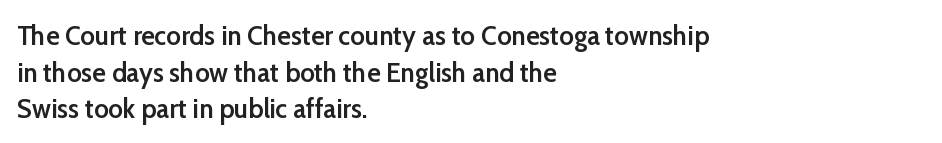
{"serif": "no", "italic": "no", "bold": "semi", "weight": "semibold", "width": "normal", "stroke_contrast": "low", "x_height": "medium", "monospaced": "no", "underline": "no", "align": "left", "line_spacing": "normal", "line_spacing_ratio": 1.31, "letter_spacing": "normal", "letter_spacing_em": 0.0, "glyph_px": 28}
